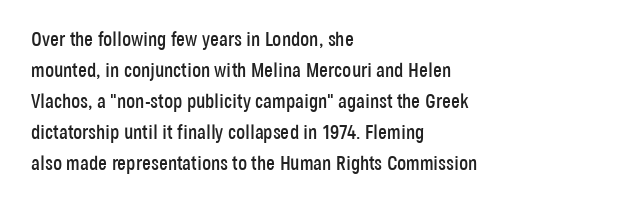
{"italic": "no", "underline": "no", "align": "left", "line_spacing": "normal", "line_spacing_ratio": 1.55, "letter_spacing": "normal", "letter_spacing_em": 0.0, "glyph_px": 20}
